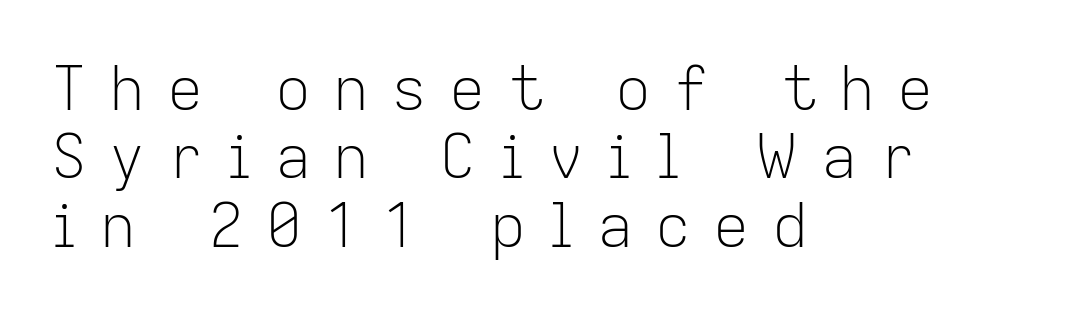
The face used here is a sans, in the tradition of grotesques and geometrics. Character widths vary here, with narrow letters taking less room than wide ones. The leading is snug, giving the passage a crowded texture. A clean baseline with only descenders dipping below it. The type sits square on the baseline with zero lean. Caption: face not bold, strokes unweighted.
